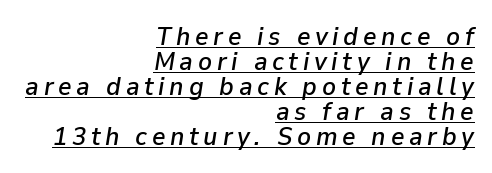
Slanted lettering throughout. One glance says dense: line gaps are narrower than usual. These lines are set flush right with a ragged left edge. Somebody hit Ctrl+U on this one — the words are underlined.
